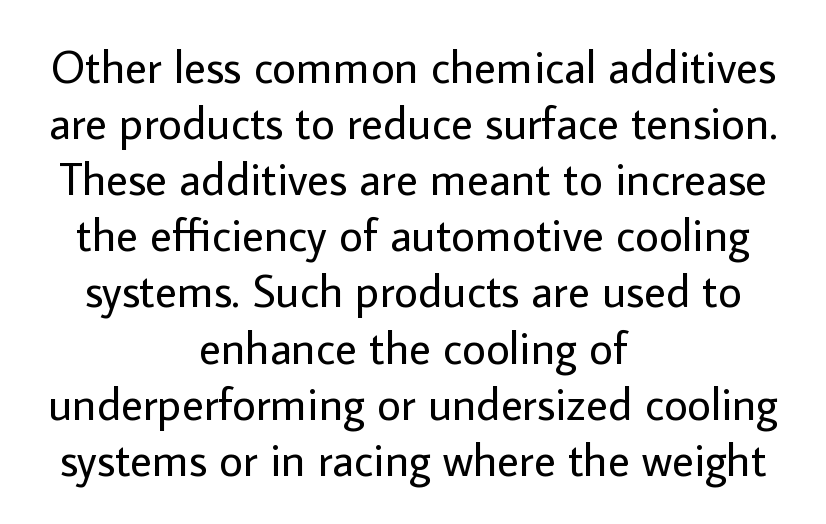
The image shows 46 px regular-weight sans-serif type, upright; set centered, line spacing 1.22x, normal letter spacing, not underlined; low stroke contrast and a medium x-height.
